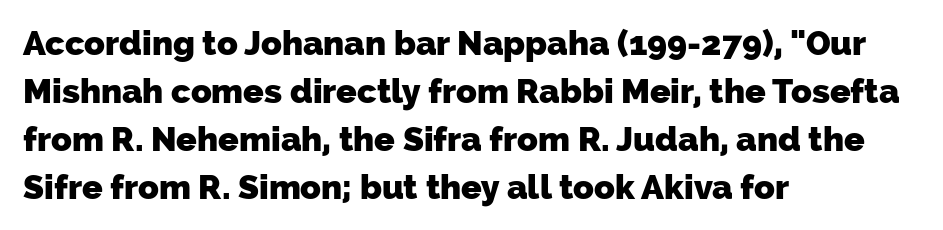
The image shows 34 px heavy sans-serif type; set left-aligned, normal line spacing (1.41x), normal letter spacing, not underlined; low stroke contrast and a medium x-height.
